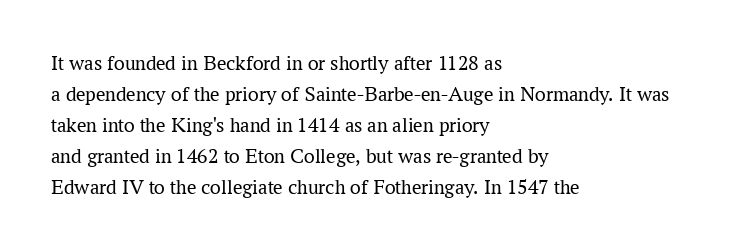
The image shows 21 px text type, upright; set left-aligned, normal line spacing (1.48x), normal letter spacing, not underlined.
